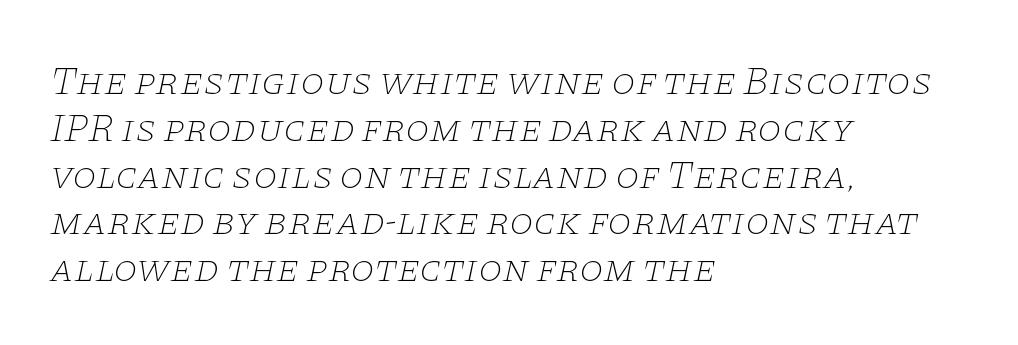
{"serif": "yes", "italic": "yes", "lean": "right", "slant_degrees": 11, "bold": "no", "weight": "thin", "width": "wide", "stroke_contrast": "low", "x_height": "large", "monospaced": "no", "underline": "no", "align": "left", "line_spacing_ratio": 1.2, "letter_spacing": "normal", "letter_spacing_em": 0.0, "glyph_px": 39}
